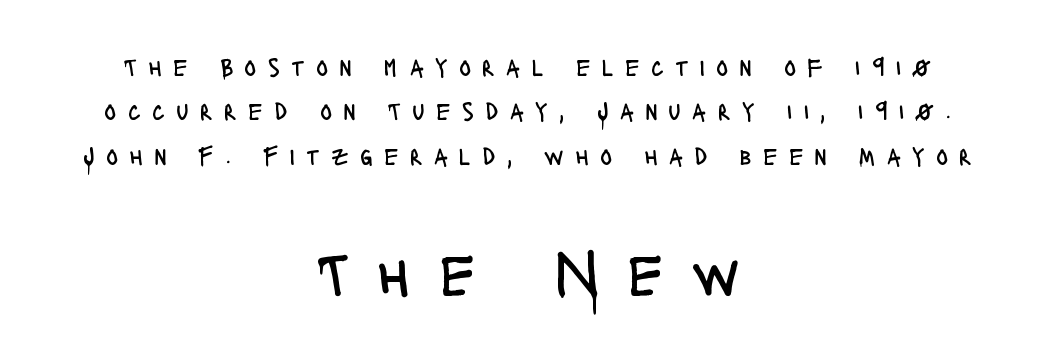
Q: Is the text bold? A: No.
Q: Is the text italic (slanted)? A: No, it is upright.
Q: Is the typeface a serif or a sans-serif typeface? A: Sans-serif.
Q: Is the text underlined? A: No.
Q: How is the paragraph aligned? A: Centered.
Q: Is the spacing between letters normal or unusually wide? A: Unusually wide.
Q: Which block of text is set in a larger size, the first (top) or the second (bottom)? A: The second (bottom) one.
Q: Width (condensed, normal, or wide)? A: Condensed.
Q: Stroke contrast? A: Low.
Q: x-height? A: Large.
Q: Monospaced? A: No.
